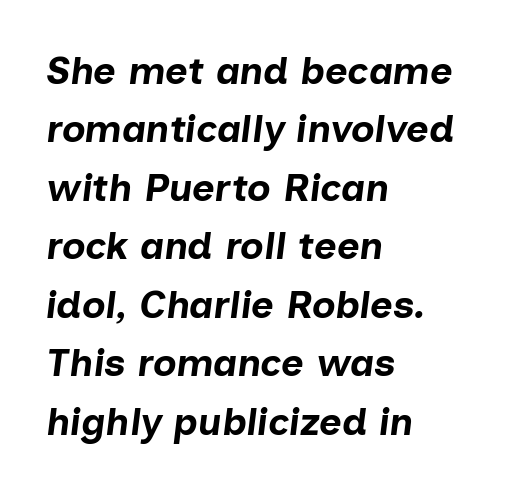
Q: Is the text bold? A: Yes.
Q: Is the text italic (slanted)? A: Yes, it leans right by about 7 degrees.
Q: Is the text underlined? A: No.
Q: How is the paragraph aligned? A: Left-aligned.
Q: Is the spacing between letters normal or unusually wide? A: Normal.
Q: Is the spacing between lines tight, normal or loose? A: Normal.
Q: Width (condensed, normal, or wide)? A: Normal.
Q: Stroke contrast? A: Low.
Q: x-height? A: Medium.
Q: Monospaced? A: No.
